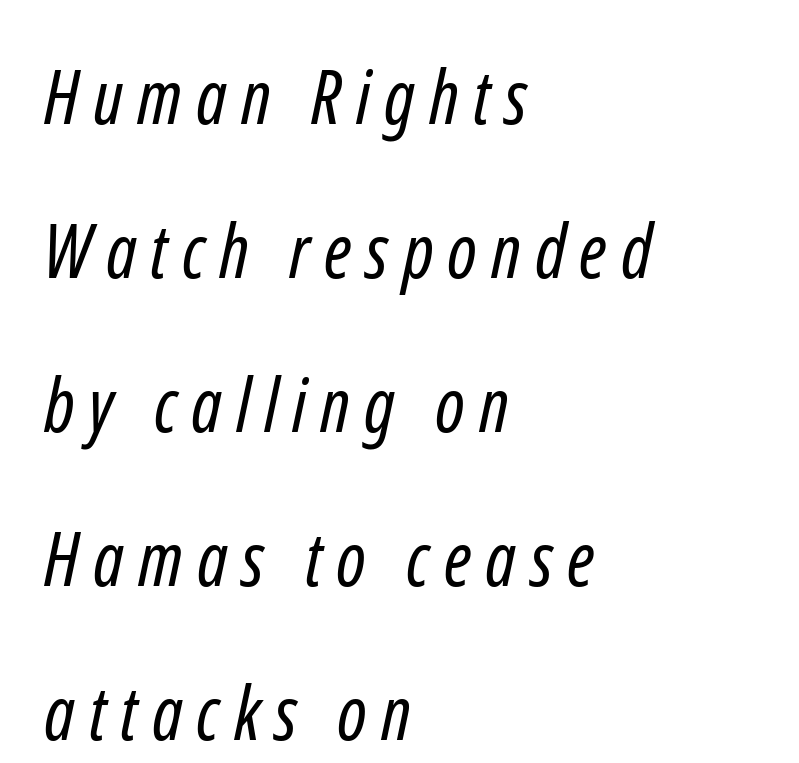
The passage shown is typeset with a sans-serif family. The setting favours the left margin, as ordinary paragraphs usually do. Do the characters align in a grid? No, the font is proportional. Reading down the column, the eye jumps a long way to each next line.
